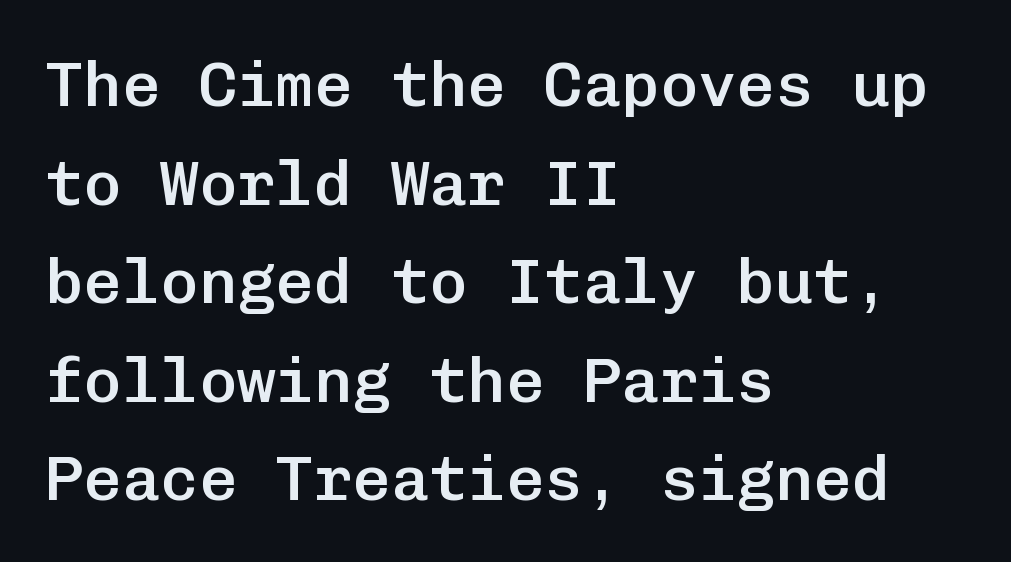
No word sits above an underline. Successive baselines arrive at the customary interval. What weight is shown? A semibold, between regular and bold. Upright lettering throughout. This sample uses a sans-serif face. Look at the tracking — it's just the regular setting, nothing added.
